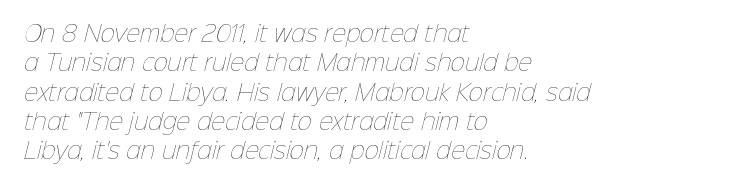
The image shows 22 px text type; set left-aligned, normal line spacing (1.33x), normal letter spacing, not underlined.
